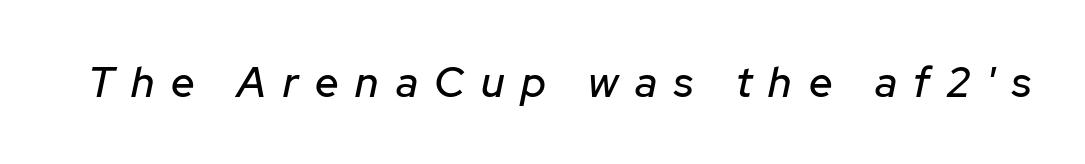
Q: Is the text italic (slanted)? A: Yes, it leans right by about 12 degrees.
Q: Is the text underlined? A: No.
Q: Is the spacing between letters normal or unusually wide? A: Unusually wide.
Q: Width (condensed, normal, or wide)? A: Normal.
Q: Stroke contrast? A: Low.
Q: x-height? A: Medium.
Q: Monospaced? A: No.
